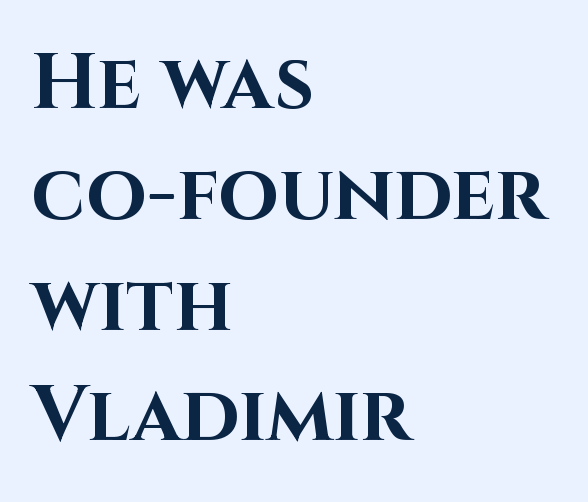
The image shows 78 px bold sans-serif type, upright; set left-aligned, normal line spacing (1.42x), normal letter spacing, not underlined; high stroke contrast and a large x-height.
